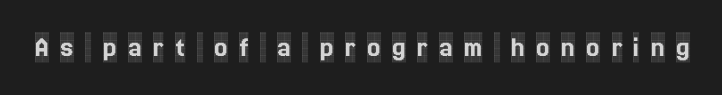
Q: Is the text italic (slanted)? A: No, it is upright.
Q: Is the typeface a serif or a sans-serif typeface? A: Serif.
Q: Is the text underlined? A: No.
Q: Is the spacing between letters normal or unusually wide? A: Unusually wide.
Q: Width (condensed, normal, or wide)? A: Condensed.
Q: x-height? A: Large.
Q: Monospaced? A: No.
